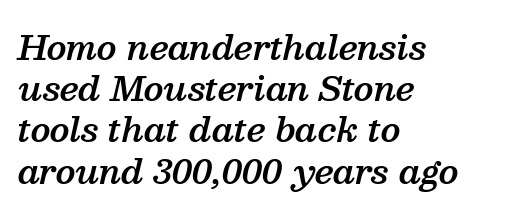
The image shows 33 px semibold serif type, italic (leaning right); set left-aligned, normal line spacing (1.25x), normal letter spacing, not underlined; medium stroke contrast and a medium x-height.
